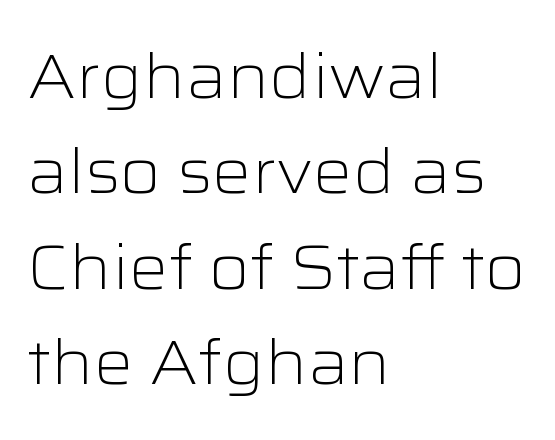
{"serif": "no", "italic": "no", "bold": "no", "weight": "light", "width": "wide", "stroke_contrast": "low", "x_height": "medium", "monospaced": "no", "underline": "no", "align": "left", "line_spacing": "normal", "line_spacing_ratio": 1.54, "letter_spacing": "normal", "letter_spacing_em": 0.0, "glyph_px": 62}
